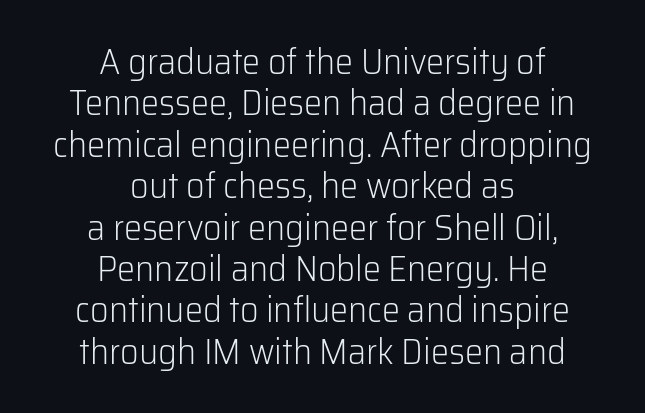
{"serif": "no", "italic": "no", "bold": "no", "weight": "light", "width": "normal", "stroke_contrast": "low", "x_height": "medium", "monospaced": "no", "underline": "no", "align": "center", "line_spacing": "tight", "line_spacing_ratio": 1.15, "letter_spacing": "normal", "letter_spacing_em": 0.0, "glyph_px": 36}
